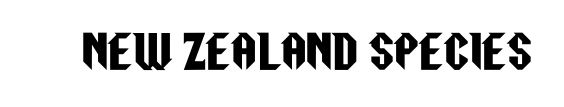
The image shows 44 px condensed sans-serif type, upright; set normal letter spacing, not underlined; low stroke contrast and a large x-height.
